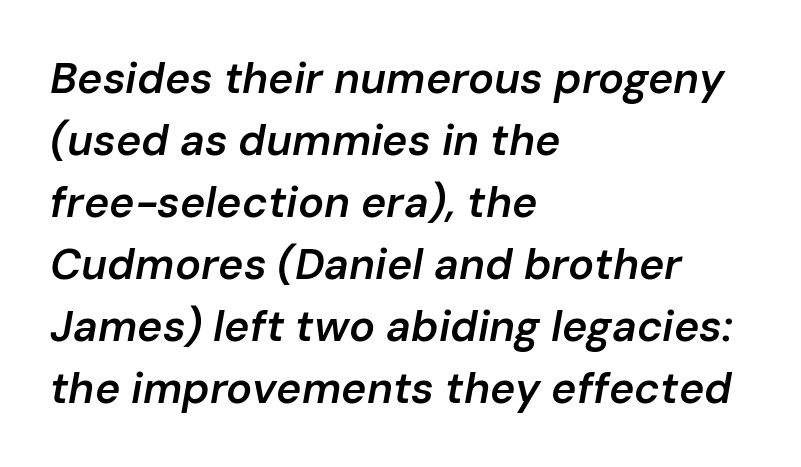
The image shows 43 px semibold type, italic (leaning right); set left-aligned, normal line spacing (1.44x), normal letter spacing, not underlined; low stroke contrast and a medium x-height.
